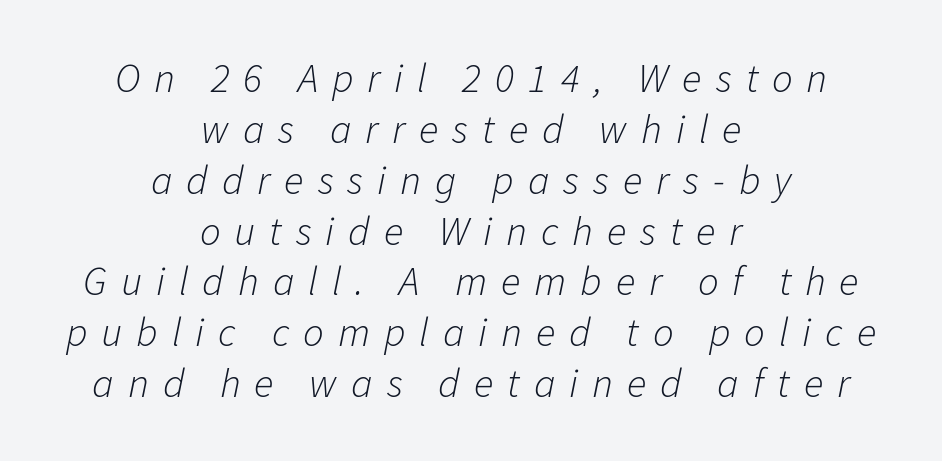
{"italic": "yes", "lean": "right", "slant_degrees": 11, "bold": "no", "weight": "light", "width": "normal", "stroke_contrast": "low", "x_height": "medium", "monospaced": "no", "underline": "no", "align": "center", "line_spacing_ratio": 1.24, "letter_spacing": "wide", "letter_spacing_em": 0.34, "glyph_px": 41}
